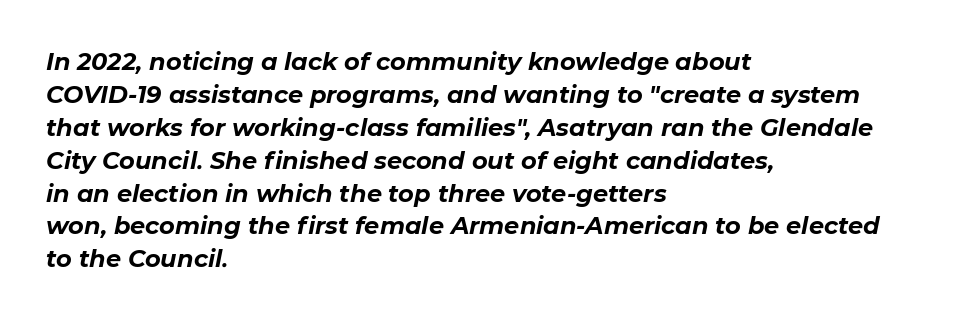
The image shows 24 px bold type, italic (leaning right); set left-aligned, normal line spacing (1.37x), normal letter spacing, not underlined.
